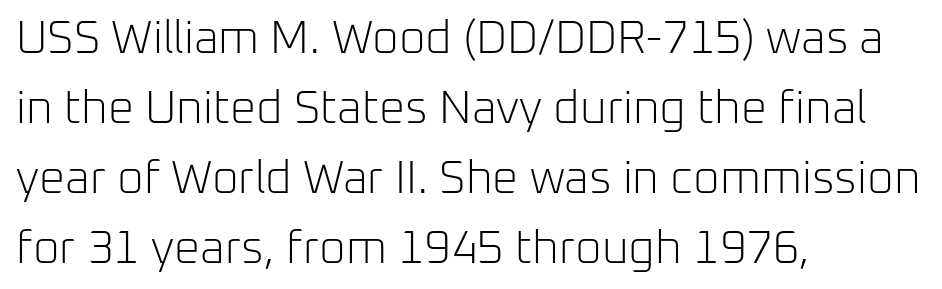
Q: Is the text bold? A: No.
Q: Is the text italic (slanted)? A: No, it is upright.
Q: Is the typeface a serif or a sans-serif typeface? A: Sans-serif.
Q: Is the text underlined? A: No.
Q: How is the paragraph aligned? A: Left-aligned.
Q: Is the spacing between letters normal or unusually wide? A: Normal.
Q: Is the spacing between lines tight, normal or loose? A: Normal.
Q: Width (condensed, normal, or wide)? A: Normal.
Q: Stroke contrast? A: Low.
Q: x-height? A: Medium.
Q: Monospaced? A: No.
